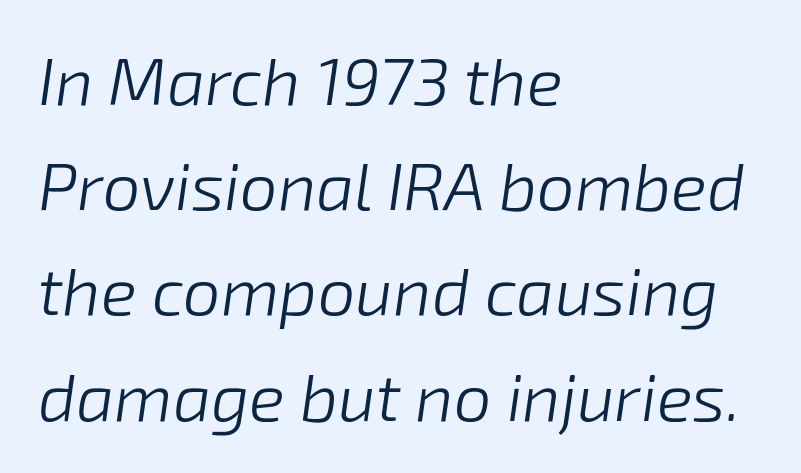
Q: Is the text bold? A: No.
Q: Is the text italic (slanted)? A: Yes, it leans right by about 8 degrees.
Q: Is the text underlined? A: No.
Q: How is the paragraph aligned? A: Left-aligned.
Q: Is the spacing between letters normal or unusually wide? A: Normal.
Q: Is the spacing between lines tight, normal or loose? A: Normal.
Q: Width (condensed, normal, or wide)? A: Normal.
Q: Stroke contrast? A: Low.
Q: x-height? A: Medium.
Q: Monospaced? A: No.
